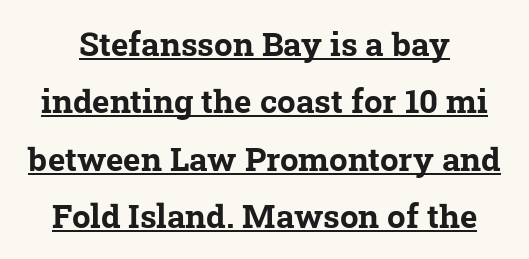
Q: Is the text bold? A: Yes.
Q: Is the typeface a serif or a sans-serif typeface? A: Serif.
Q: Is the text underlined? A: Yes.
Q: Is the spacing between letters normal or unusually wide? A: Normal.
Q: Width (condensed, normal, or wide)? A: Normal.
Q: Stroke contrast? A: Low.
Q: x-height? A: Medium.
Q: Monospaced? A: No.
